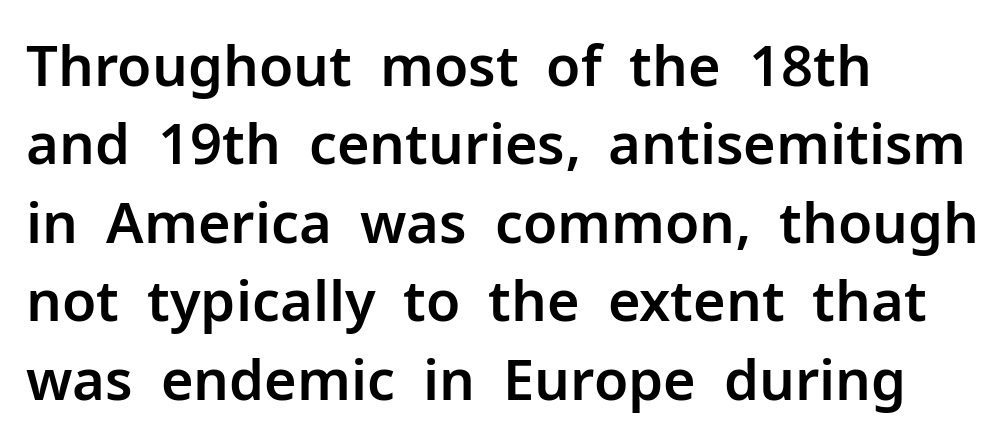
Q: Is the text italic (slanted)? A: No, it is upright.
Q: Is the typeface a serif or a sans-serif typeface? A: Sans-serif.
Q: Is the text underlined? A: No.
Q: How is the paragraph aligned? A: Left-aligned.
Q: Is the spacing between letters normal or unusually wide? A: Normal.
Q: Is the spacing between lines tight, normal or loose? A: Normal.
Q: Width (condensed, normal, or wide)? A: Normal.
Q: Stroke contrast? A: Low.
Q: x-height? A: Medium.
Q: Monospaced? A: No.
